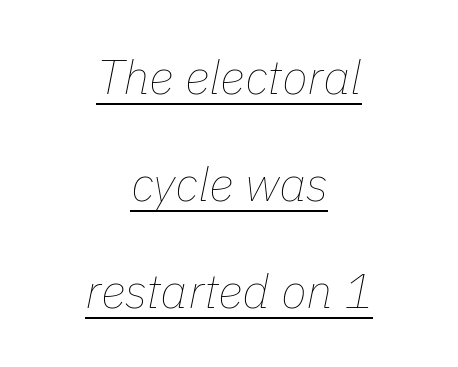
{"italic": "yes", "lean": "right", "slant_degrees": 11, "bold": "no", "weight": "thin", "width": "normal", "stroke_contrast": "low", "x_height": "medium", "monospaced": "no", "underline": "yes", "align": "center", "line_spacing": "loose", "line_spacing_ratio": 2.23, "letter_spacing": "normal", "letter_spacing_em": 0.0, "glyph_px": 48}
